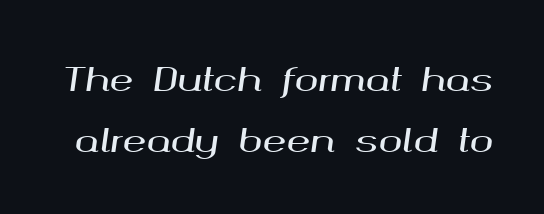
Q: Is the text italic (slanted)? A: Yes, it leans right by about 8 degrees.
Q: Is the text underlined? A: No.
Q: Is the spacing between letters normal or unusually wide? A: Normal.
Q: Is the spacing between lines tight, normal or loose? A: Loose.
Q: Width (condensed, normal, or wide)? A: Wide.
Q: Stroke contrast? A: Medium.
Q: x-height? A: Medium.
Q: Monospaced? A: No.
